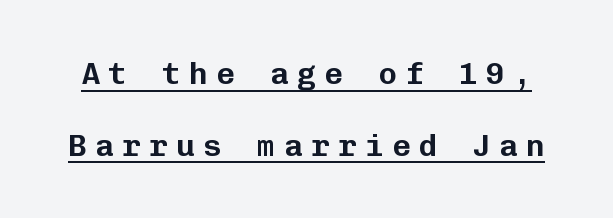
Q: Is the text italic (slanted)? A: No, it is upright.
Q: Is the typeface a serif or a sans-serif typeface? A: Sans-serif.
Q: Is the text underlined? A: Yes.
Q: Is the spacing between letters normal or unusually wide? A: Unusually wide.
Q: Is the spacing between lines tight, normal or loose? A: Loose.
Q: Width (condensed, normal, or wide)? A: Normal.
Q: Stroke contrast? A: Low.
Q: x-height? A: Medium.
Q: Monospaced? A: Yes.
